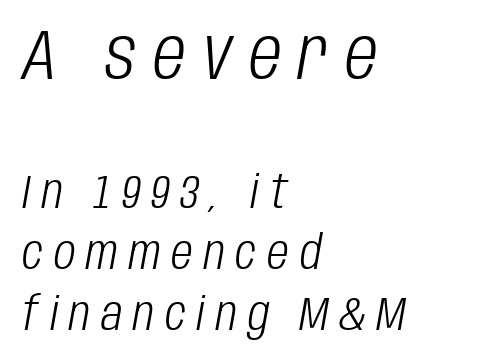
The image shows 71 px light, condensed type, italic (leaning right); set left-aligned, normal line spacing (1.29x), unusually wide letter spacing (+0.23 em), not underlined; the first (top) block is 1.51x larger; low stroke contrast and a large x-height.
